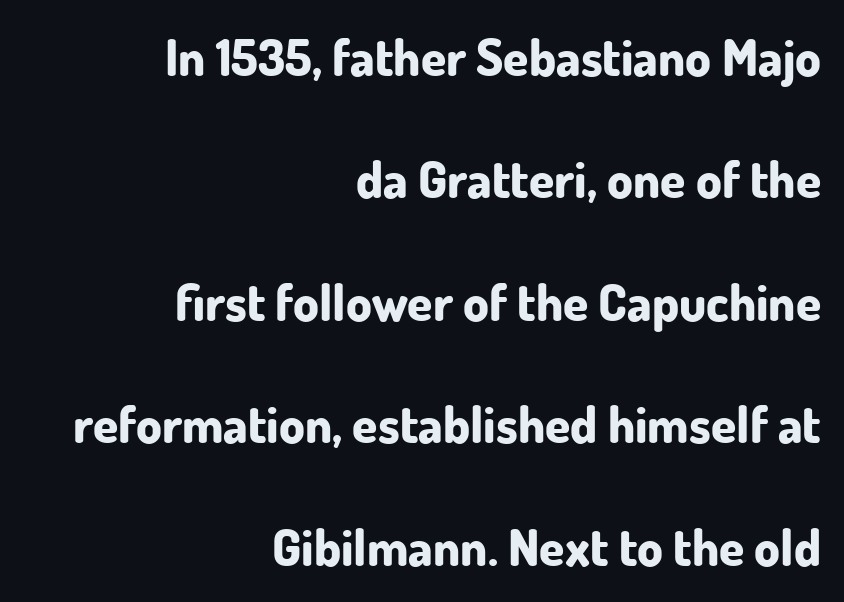
{"serif": "no", "italic": "no", "bold": "yes", "weight": "bold", "width": "normal", "stroke_contrast": "low", "x_height": "small", "monospaced": "no", "underline": "no", "align": "right", "line_spacing": "loose", "line_spacing_ratio": 2.4, "letter_spacing": "normal", "letter_spacing_em": 0.0, "glyph_px": 51}
